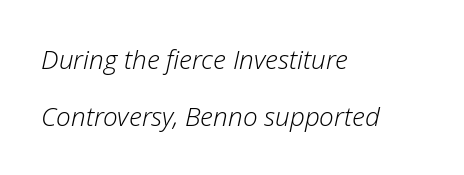
Q: Is the text bold? A: No.
Q: Is the text italic (slanted)? A: Yes, it leans right by about 12 degrees.
Q: Is the text underlined? A: No.
Q: How is the paragraph aligned? A: Left-aligned.
Q: Is the spacing between letters normal or unusually wide? A: Normal.
Q: Is the spacing between lines tight, normal or loose? A: Loose.
